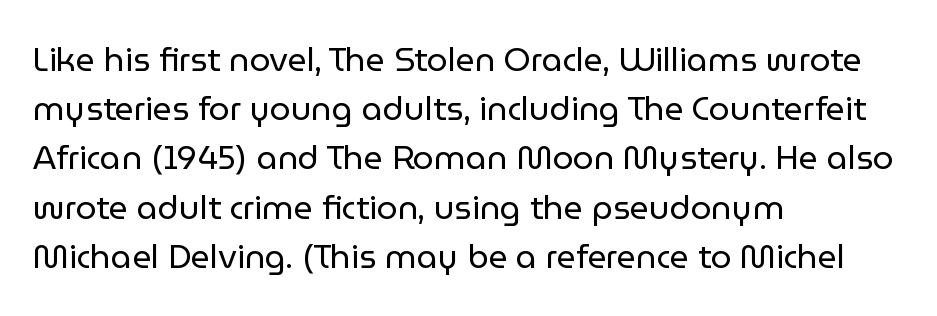
The weight tops out at a normal text grade. The rendering anchors every line to the left-hand side. Any mark beneath the type? The region is blank. Every character sits straight up, as roman type does.
